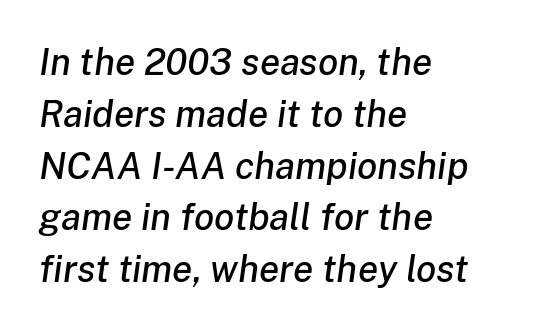
The whole block is typeset with a tilt. A typesetter would call this proportional, since set widths differ per character. No word sits above an underline. This rendering uses left alignment, leaving the right contour irregular.
